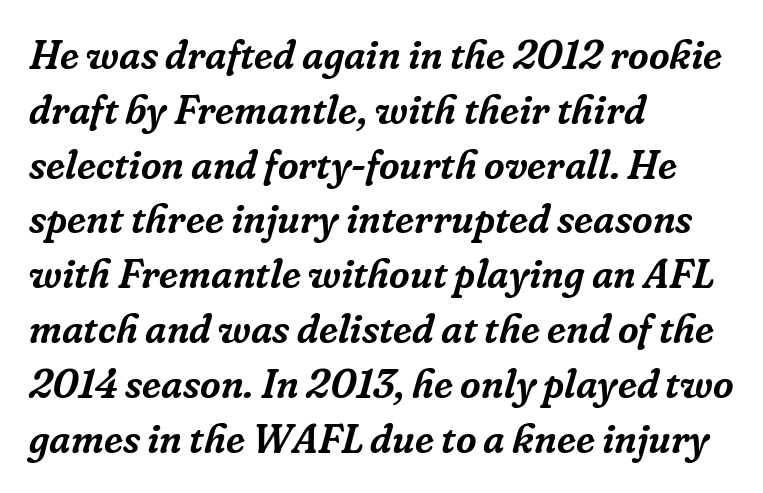
Q: Is the text italic (slanted)? A: Yes, it leans right by about 16 degrees.
Q: Is the typeface a serif or a sans-serif typeface? A: Serif.
Q: Is the text underlined? A: No.
Q: How is the paragraph aligned? A: Left-aligned.
Q: Is the spacing between letters normal or unusually wide? A: Normal.
Q: Is the spacing between lines tight, normal or loose? A: Normal.
Q: Width (condensed, normal, or wide)? A: Normal.
Q: Stroke contrast? A: Low.
Q: x-height? A: Medium.
Q: Monospaced? A: No.
